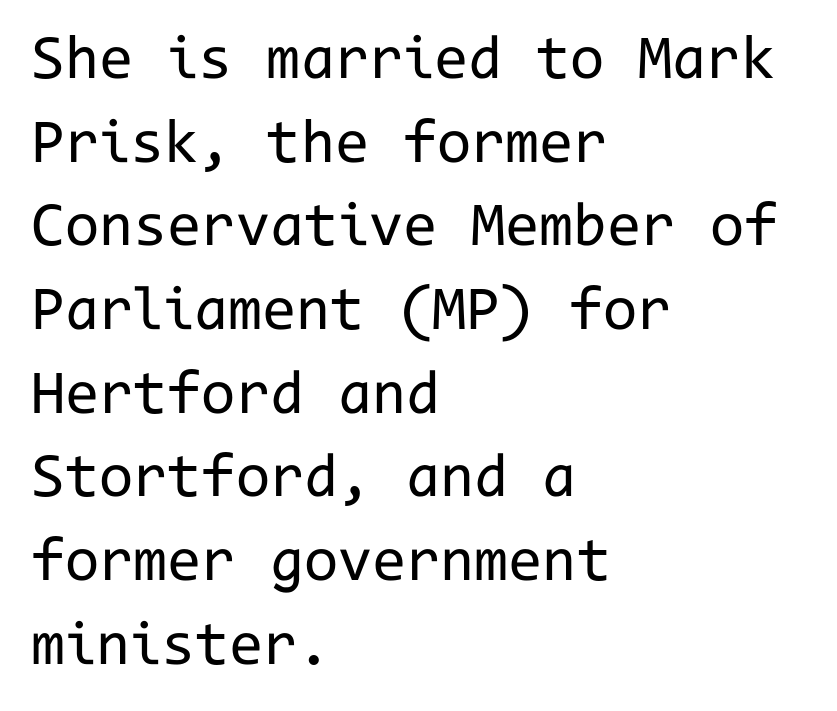
Q: Is the text bold? A: No.
Q: Is the text italic (slanted)? A: No, it is upright.
Q: Is the typeface a serif or a sans-serif typeface? A: Sans-serif.
Q: Is the text underlined? A: No.
Q: How is the paragraph aligned? A: Left-aligned.
Q: Is the spacing between letters normal or unusually wide? A: Normal.
Q: Is the spacing between lines tight, normal or loose? A: Normal.
Q: Width (condensed, normal, or wide)? A: Normal.
Q: Stroke contrast? A: Low.
Q: x-height? A: Medium.
Q: Monospaced? A: Yes.
